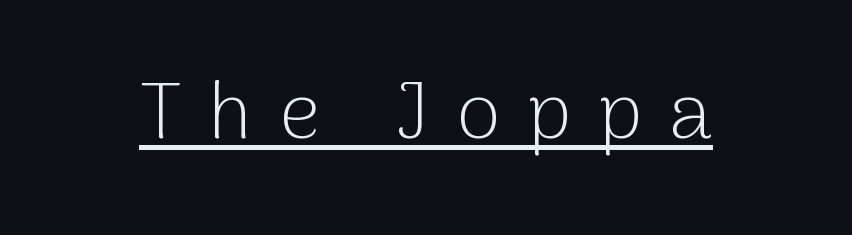
The image shows 80 px light sans-serif type, upright; set unusually wide letter spacing (+0.34 em), underlined; low stroke contrast and a medium x-height.
